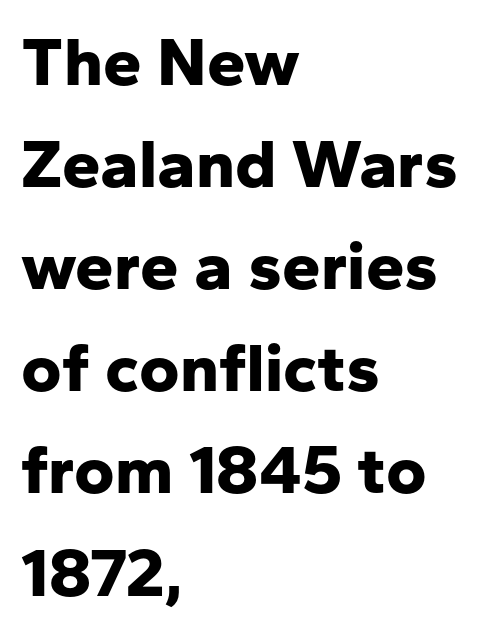
Layout note: lines flush left. The tracking reads as untouched default to a designer's eye. Quick note: underline off. The lines sit at an ordinary, default distance from one another.
